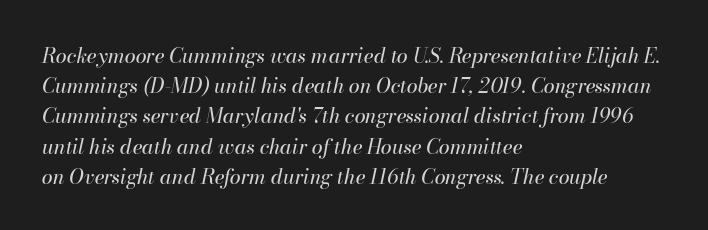
Q: Is the text bold? A: No.
Q: Is the text italic (slanted)? A: Yes, it leans right by about 13 degrees.
Q: Is the text underlined? A: No.
Q: How is the paragraph aligned? A: Left-aligned.
Q: Is the spacing between letters normal or unusually wide? A: Normal.
Q: Is the spacing between lines tight, normal or loose? A: Normal.
